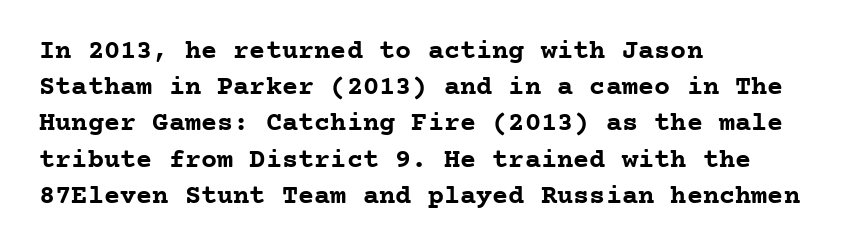
Does the weight exceed regular? Yes, all the way to bold. Inter-character spacing is left at the font's built-in metrics. If you drew a ruler down the left edge, every line would touch it. Only glyphs here, with clear space below each row. This sample keeps an unexceptional amount of space between lines.
